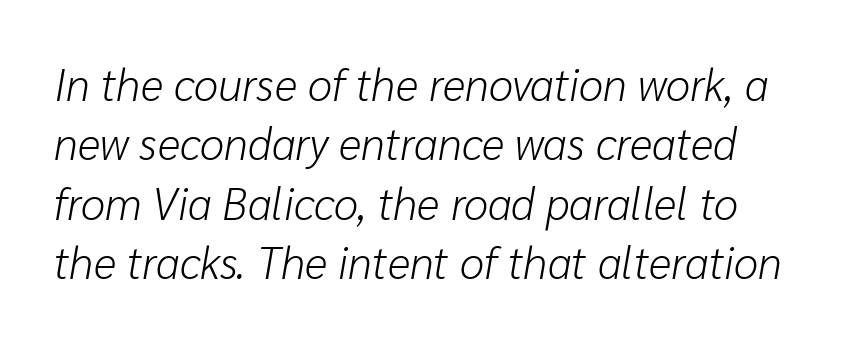
The image shows 44 px light type, italic (leaning right); set normal line spacing (1.35x), normal letter spacing, not underlined; low stroke contrast and a medium x-height.
